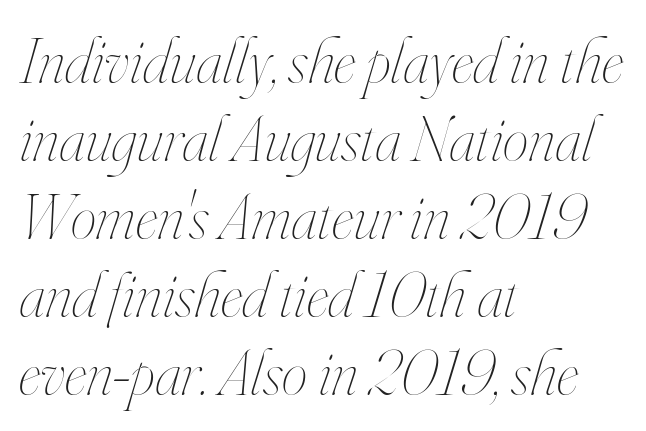
{"italic": "yes", "lean": "right", "slant_degrees": 16, "bold": "no", "weight": "thin", "width": "condensed", "stroke_contrast": "high", "x_height": "small", "monospaced": "no", "underline": "no", "align": "left", "line_spacing_ratio": 1.2, "letter_spacing": "normal", "letter_spacing_em": 0.0, "glyph_px": 65}
